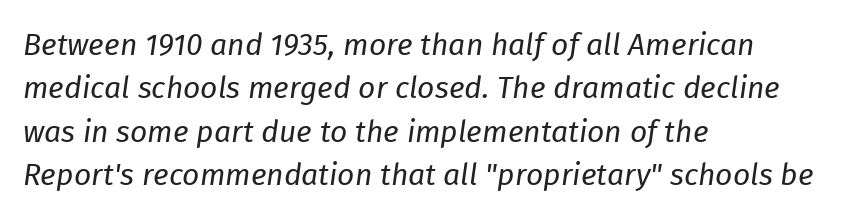
The image shows 30 px regular-weight type, italic (leaning right); set left-aligned, normal line spacing (1.45x), normal letter spacing, not underlined; low stroke contrast and a medium x-height.
